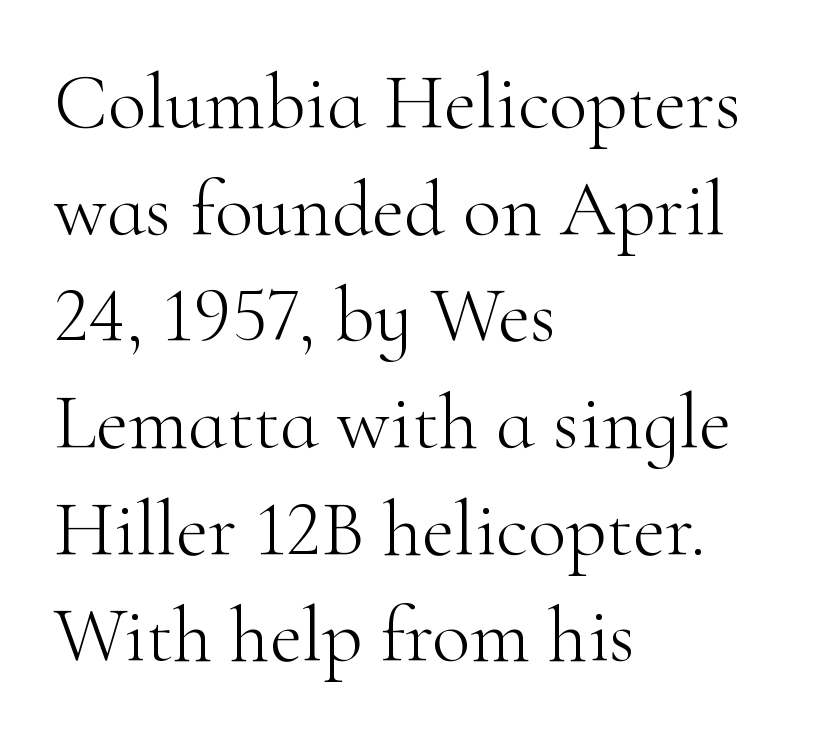
The image shows 79 px light serif type, upright; set left-aligned, normal line spacing (1.35x), normal letter spacing, not underlined; high stroke contrast and a small x-height.
